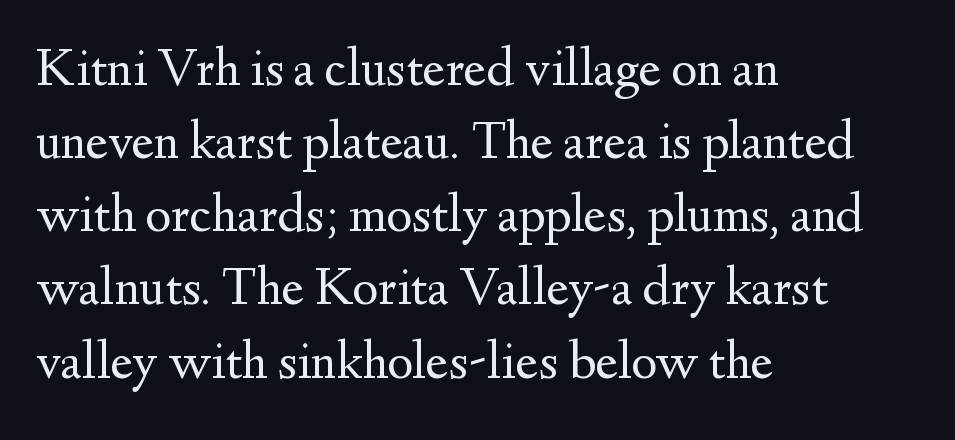
Normally led — the rows are evenly, conventionally spaced. When letters stand straight like this, we call the style roman or upright. The glyphs in this specimen are seriffed. Proportional: the letters do not fall into vertical columns. The area under the type is left untouched. Nothing unusual about the tracking: characters are spaced as the font intends.
